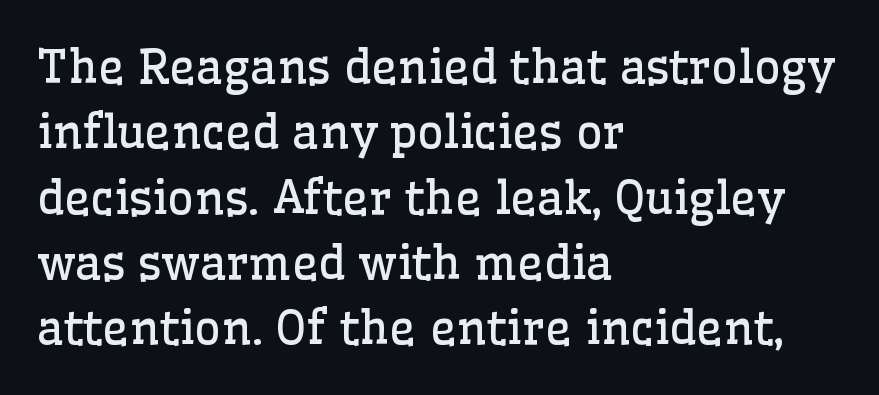
Q: Is the text bold? A: No.
Q: Is the text italic (slanted)? A: No, it is upright.
Q: Is the typeface a serif or a sans-serif typeface? A: Serif.
Q: Is the text underlined? A: No.
Q: How is the paragraph aligned? A: Left-aligned.
Q: Is the spacing between letters normal or unusually wide? A: Normal.
Q: Is the spacing between lines tight, normal or loose? A: Normal.
Q: Width (condensed, normal, or wide)? A: Normal.
Q: Stroke contrast? A: Low.
Q: x-height? A: Medium.
Q: Monospaced? A: No.
